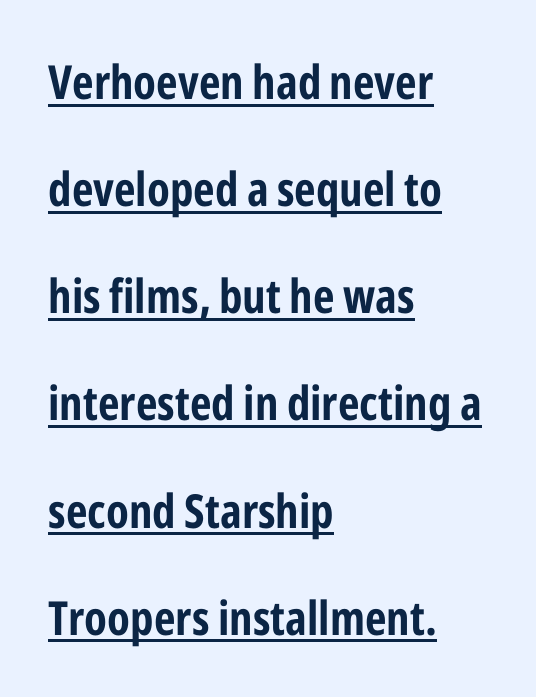
Q: Is the text bold? A: Yes.
Q: Is the text italic (slanted)? A: No, it is upright.
Q: Is the typeface a serif or a sans-serif typeface? A: Sans-serif.
Q: Is the text underlined? A: Yes.
Q: How is the paragraph aligned? A: Left-aligned.
Q: Is the spacing between letters normal or unusually wide? A: Normal.
Q: Is the spacing between lines tight, normal or loose? A: Loose.
Q: Width (condensed, normal, or wide)? A: Condensed.
Q: Stroke contrast? A: Low.
Q: x-height? A: Medium.
Q: Monospaced? A: No.
